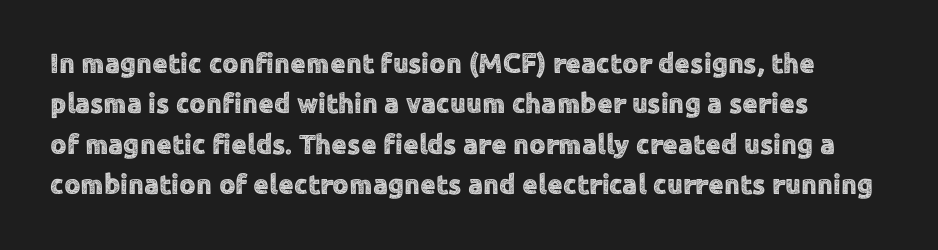
The image shows 28 px sans-serif type, upright; set normal line spacing (1.44x), normal letter spacing, not underlined; a medium x-height.
